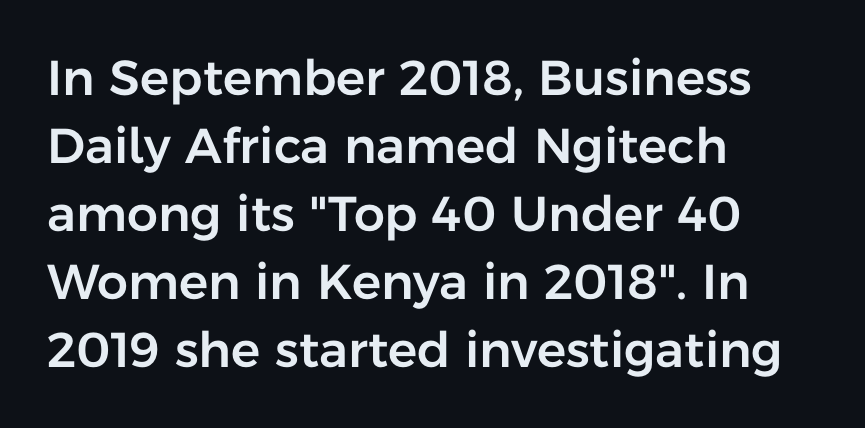
Which margin do the lines hug? The left one — the right edge is uneven. The face used here is proportionally spaced, like ordinary book or web type. You can tell from the bare stems that sans-serif type was used. Compared with typical body copy, the letter spacing here is the same.
